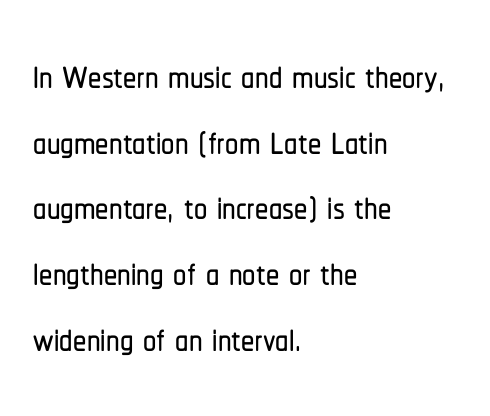
The image shows 53 px condensed sans-serif type, upright; set left-aligned, line spacing 1.24x, normal letter spacing, not underlined; low stroke contrast and a medium x-height.
